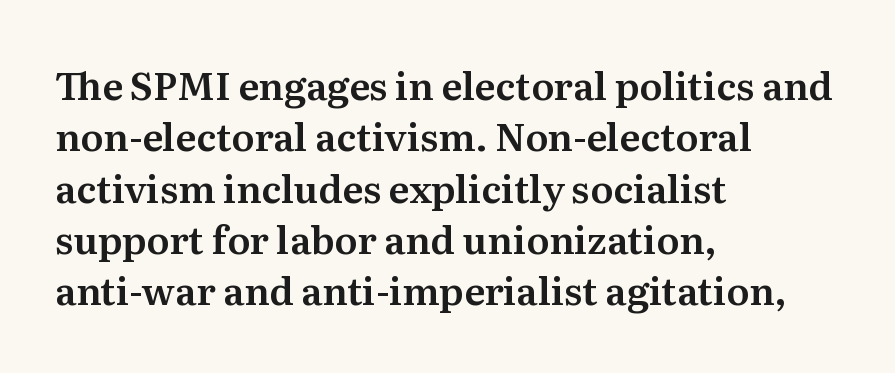
{"serif": "yes", "italic": "no", "width": "normal", "stroke_contrast": "medium", "x_height": "medium", "monospaced": "no", "underline": "no", "align": "left", "line_spacing": "normal", "line_spacing_ratio": 1.35, "letter_spacing": "normal", "letter_spacing_em": 0.0, "glyph_px": 38}
